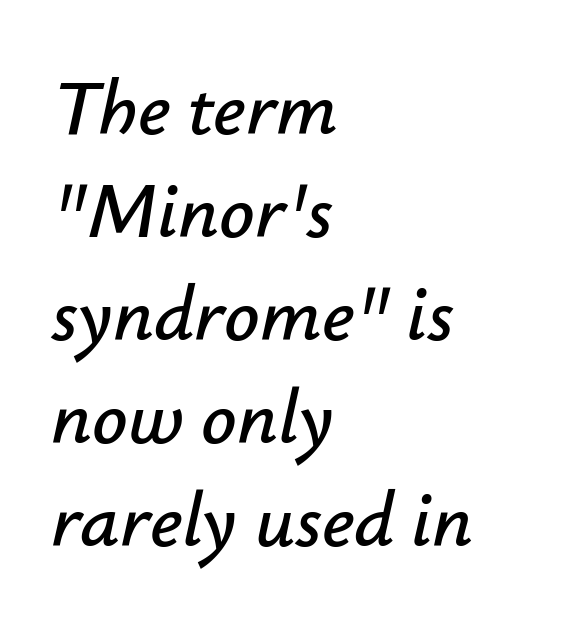
Q: Is the text italic (slanted)? A: Yes, it leans right by about 12 degrees.
Q: Is the text underlined? A: No.
Q: How is the paragraph aligned? A: Left-aligned.
Q: Is the spacing between letters normal or unusually wide? A: Normal.
Q: Is the spacing between lines tight, normal or loose? A: Normal.
Q: Width (condensed, normal, or wide)? A: Normal.
Q: Stroke contrast? A: Low.
Q: x-height? A: Small.
Q: Monospaced? A: No.
